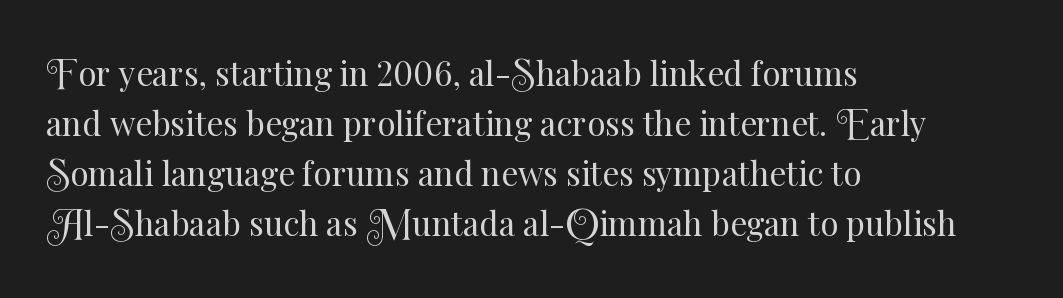
Q: Is the text bold? A: No.
Q: Is the text italic (slanted)? A: No, it is upright.
Q: Is the text underlined? A: No.
Q: How is the paragraph aligned? A: Left-aligned.
Q: Is the spacing between letters normal or unusually wide? A: Normal.
Q: Is the spacing between lines tight, normal or loose? A: Normal.
Q: Width (condensed, normal, or wide)? A: Normal.
Q: Stroke contrast? A: Medium.
Q: x-height? A: Small.
Q: Monospaced? A: No.
